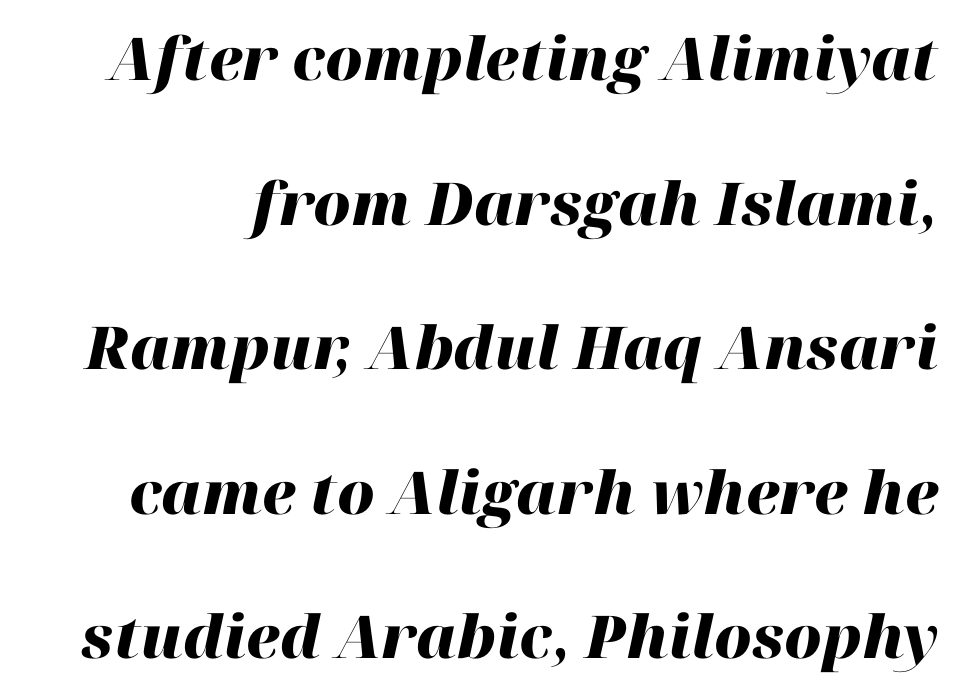
{"italic": "yes", "lean": "right", "slant_degrees": 12, "bold": "yes", "weight": "heavy", "width": "normal", "stroke_contrast": "high", "x_height": "medium", "monospaced": "no", "underline": "no", "line_spacing": "loose", "line_spacing_ratio": 2.45, "letter_spacing": "normal", "letter_spacing_em": 0.0, "glyph_px": 59}
